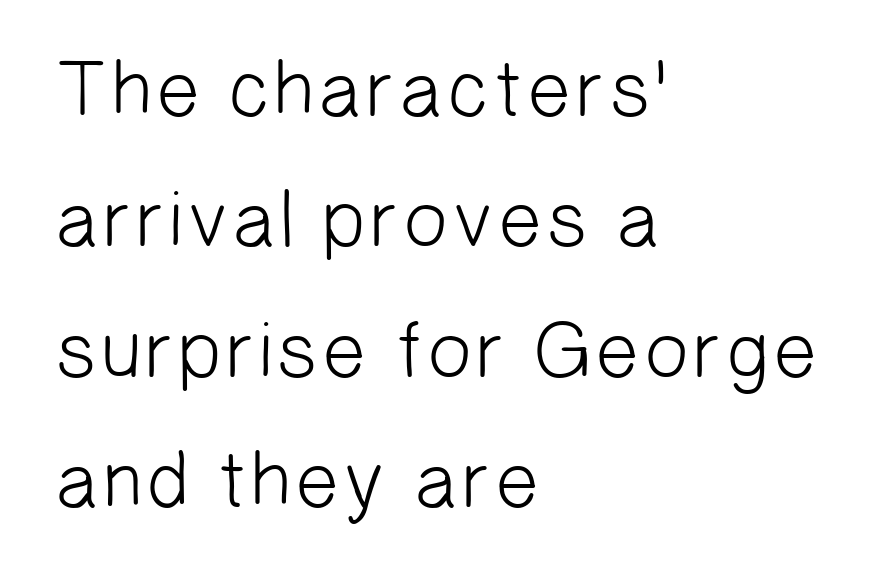
Q: Is the text bold? A: No.
Q: Is the typeface a serif or a sans-serif typeface? A: Sans-serif.
Q: Is the text underlined? A: No.
Q: How is the paragraph aligned? A: Left-aligned.
Q: Is the spacing between letters normal or unusually wide? A: Normal.
Q: Is the spacing between lines tight, normal or loose? A: Normal.
Q: Width (condensed, normal, or wide)? A: Normal.
Q: Stroke contrast? A: Low.
Q: x-height? A: Medium.
Q: Monospaced? A: No.
